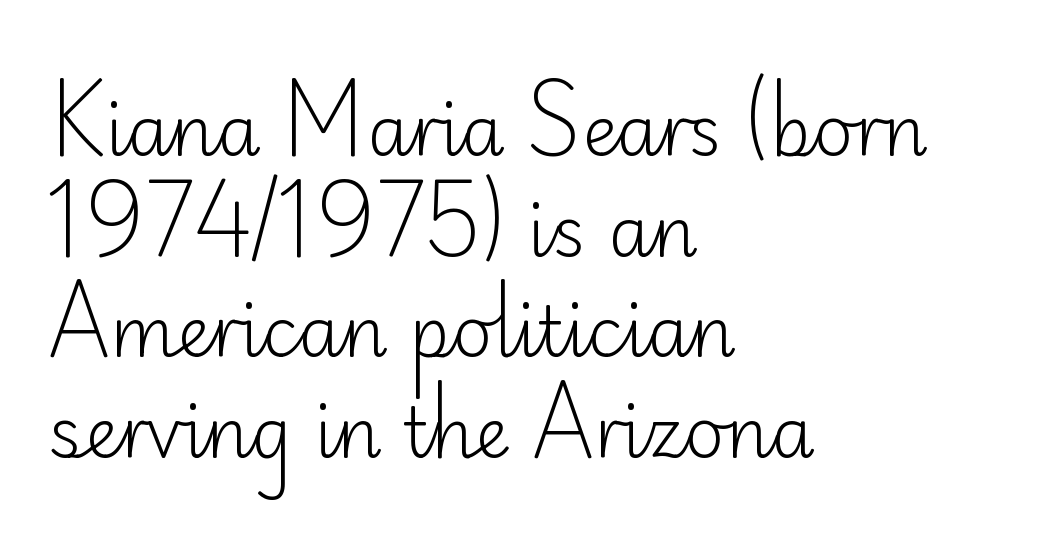
{"serif": "no", "italic": "no", "bold": "no", "weight": "light", "width": "normal", "stroke_contrast": "low", "x_height": "small", "monospaced": "no", "underline": "no", "align": "left", "line_spacing": "normal", "line_spacing_ratio": 1.46, "letter_spacing": "normal", "letter_spacing_em": 0.0, "glyph_px": 69}
